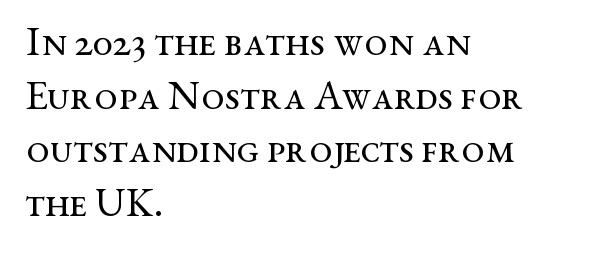
{"serif": "yes", "italic": "no", "bold": "no", "weight": "regular", "width": "wide", "stroke_contrast": "medium", "x_height": "medium", "monospaced": "no", "underline": "no", "align": "left", "line_spacing": "normal", "line_spacing_ratio": 1.31, "letter_spacing": "normal", "letter_spacing_em": 0.0, "glyph_px": 41}
